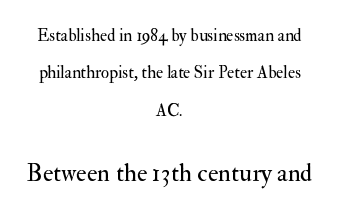
{"italic": "no", "bold": "no", "underline": "no", "align": "center", "line_spacing": "loose", "line_spacing_ratio": 2.2, "letter_spacing": "normal", "letter_spacing_em": 0.0, "larger_block": "second", "size_ratio": 1.47, "glyph_px": 25}
